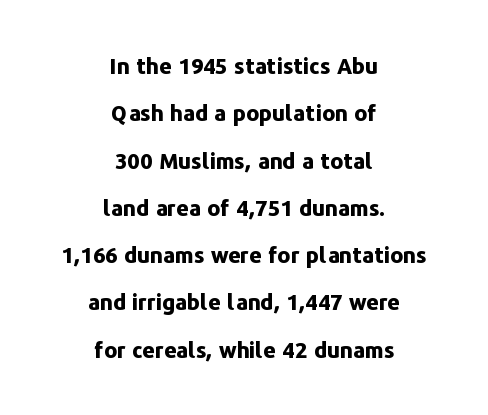
Horizontal bands of white between lines are thick stripes. The passage shown is emphatically bold. Centered paragraph, ragged on both sides. Do the letters lean? They stand straight. The glyphs are unaccompanied by any horizontal stroke below them.
